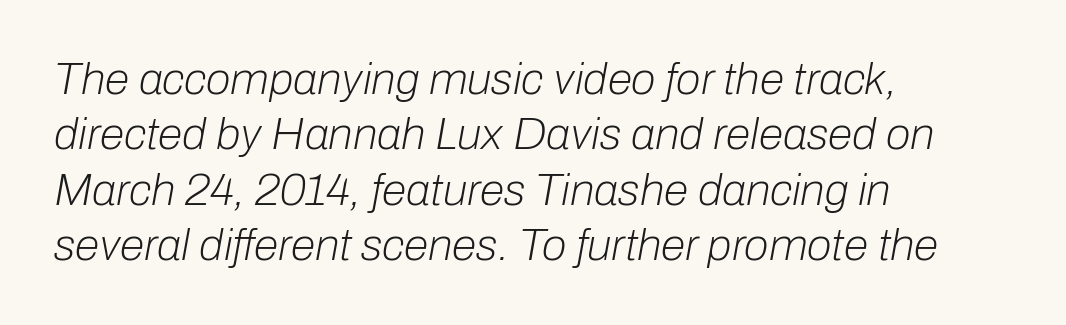
The image shows 45 px light type, italic (leaning right); set left-aligned, line spacing 1.23x, normal letter spacing, not underlined; low stroke contrast and a medium x-height.
